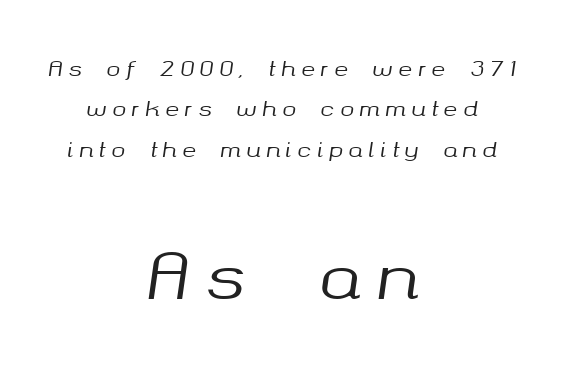
Q: Is the text italic (slanted)? A: Yes, it leans right by about 8 degrees.
Q: Is the text underlined? A: No.
Q: How is the paragraph aligned? A: Centered.
Q: Is the spacing between letters normal or unusually wide? A: Unusually wide.
Q: Is the spacing between lines tight, normal or loose? A: Loose.
Q: Which block of text is set in a larger size, the first (top) or the second (bottom)? A: The second (bottom) one.
Q: Width (condensed, normal, or wide)? A: Normal.
Q: Stroke contrast? A: Medium.
Q: x-height? A: Medium.
Q: Monospaced? A: No.
